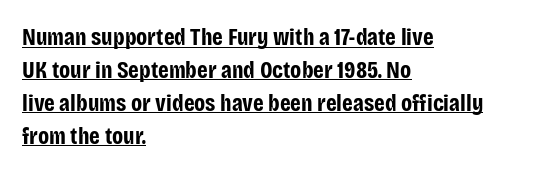
The image shows 24 px bold type, upright; set left-aligned, normal line spacing (1.37x), normal letter spacing, underlined.
